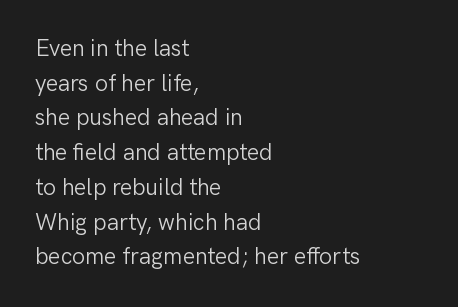
Q: Is the text bold? A: No.
Q: Is the text italic (slanted)? A: No, it is upright.
Q: Is the text underlined? A: No.
Q: How is the paragraph aligned? A: Left-aligned.
Q: Is the spacing between letters normal or unusually wide? A: Normal.
Q: Is the spacing between lines tight, normal or loose? A: Normal.
